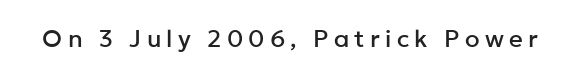
Q: Is the text italic (slanted)? A: No, it is upright.
Q: Is the text underlined? A: No.
Q: Is the spacing between letters normal or unusually wide? A: Unusually wide.
